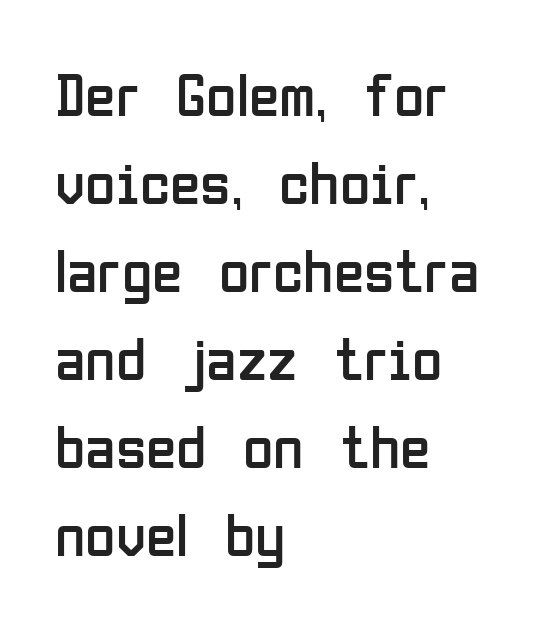
{"serif": "no", "italic": "no", "bold": "no", "weight": "regular", "width": "condensed", "stroke_contrast": "low", "x_height": "medium", "monospaced": "no", "underline": "no", "align": "left", "line_spacing": "normal", "line_spacing_ratio": 1.42, "letter_spacing": "normal", "letter_spacing_em": 0.0, "glyph_px": 62}
